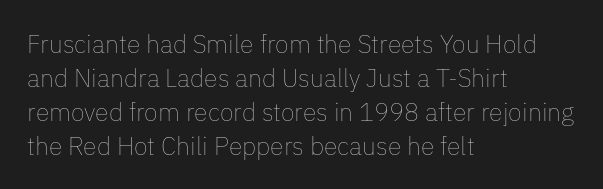
{"italic": "no", "bold": "no", "underline": "no", "align": "left", "line_spacing": "normal", "line_spacing_ratio": 1.36, "letter_spacing": "normal", "letter_spacing_em": 0.0, "glyph_px": 25}
